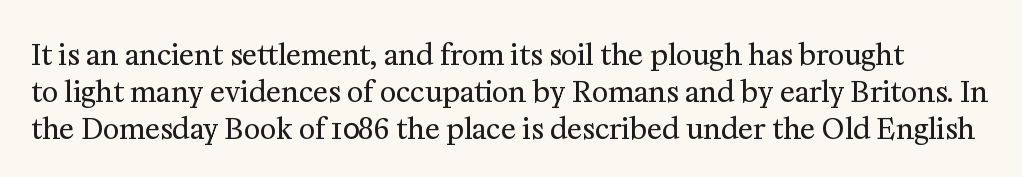
Regular leading. The characters are drawn with everyday or finer stroke widths. Quick note: underline off. In terms of posture, this sample is upright.
